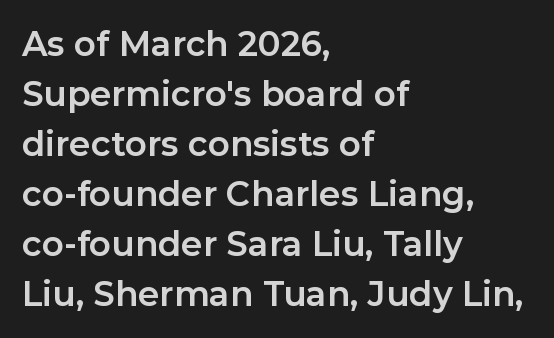
Looks like regular typesetting: each glyph gets only the width it needs. These lines are set flush left with a ragged right edge. The face used here is a sans, in the tradition of grotesques and geometrics. The rendering keeps characters at their native spacing. Characters remain perfectly vertical along every line. The lines sit at an ordinary, default distance from one another.
